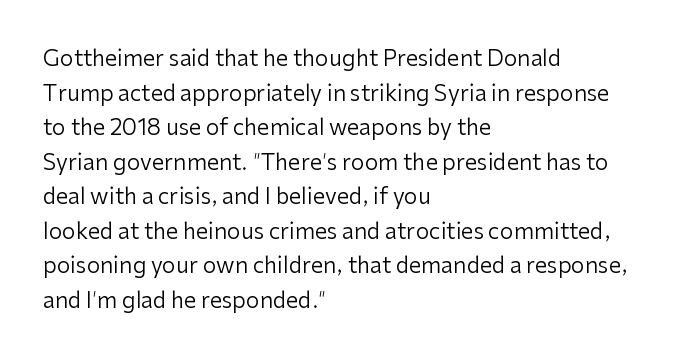
Which margin do the lines hug? The left one — the right edge is uneven. This is roman type, the default non-slanted kind. Summary of vertical rhythm: regular, with standard interline spacing. These glyphs show unthickened strokes, regular width or finer. The rendering keeps characters at their native spacing. The gap between lines stays unmarked.
